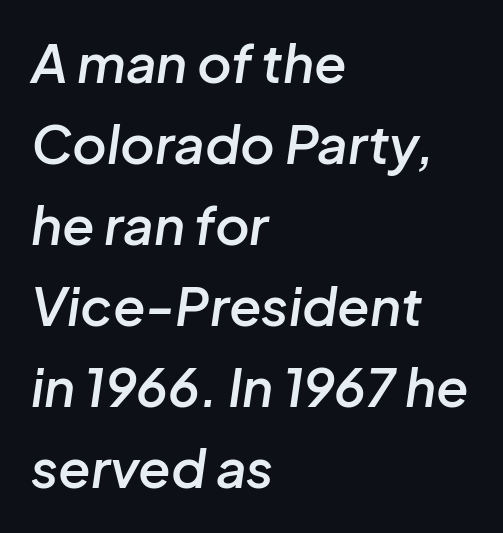
{"italic": "yes", "lean": "right", "slant_degrees": 8, "bold": "semi", "weight": "semibold", "width": "normal", "stroke_contrast": "low", "x_height": "medium", "monospaced": "no", "underline": "no", "align": "left", "line_spacing": "normal", "line_spacing_ratio": 1.53, "letter_spacing": "normal", "letter_spacing_em": 0.0, "glyph_px": 53}
